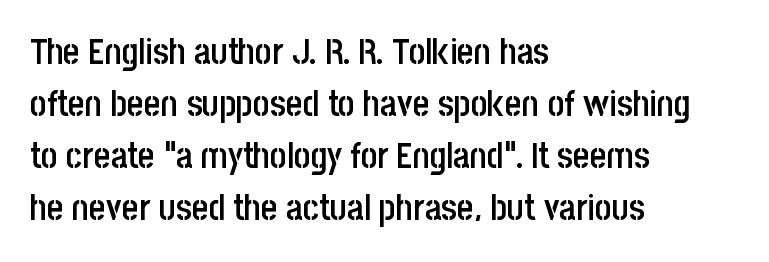
Q: Is the text bold? A: Semi-bold.
Q: Is the text italic (slanted)? A: No, it is upright.
Q: Is the typeface a serif or a sans-serif typeface? A: Sans-serif.
Q: Is the text underlined? A: No.
Q: How is the paragraph aligned? A: Left-aligned.
Q: Is the spacing between letters normal or unusually wide? A: Normal.
Q: Is the spacing between lines tight, normal or loose? A: Normal.
Q: Width (condensed, normal, or wide)? A: Condensed.
Q: Stroke contrast? A: Low.
Q: x-height? A: Large.
Q: Monospaced? A: No.
